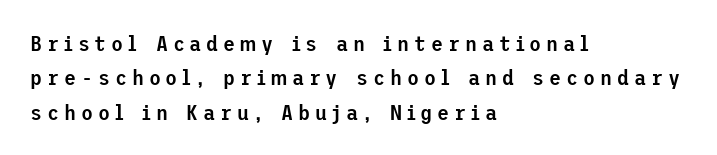
The image shows 22 px text type, upright; set left-aligned, normal line spacing (1.56x), unusually wide letter spacing (+0.22 em), not underlined.
